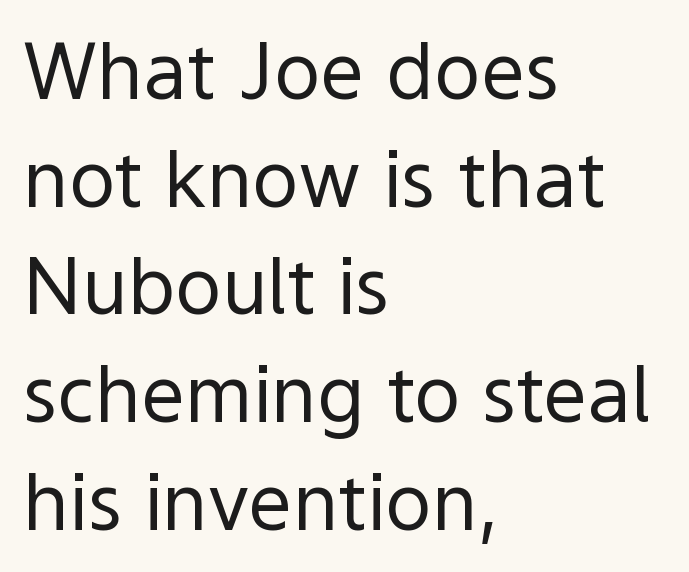
{"serif": "no", "italic": "no", "bold": "no", "weight": "regular", "width": "normal", "x_height": "medium", "monospaced": "no", "underline": "no", "align": "left", "line_spacing": "normal", "line_spacing_ratio": 1.38, "letter_spacing": "normal", "letter_spacing_em": 0.0, "glyph_px": 78}
